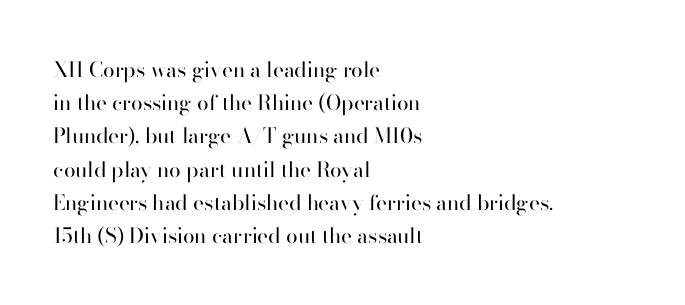
{"italic": "no", "bold": "no", "underline": "no", "align": "left", "line_spacing": "normal", "line_spacing_ratio": 1.58, "letter_spacing": "normal", "letter_spacing_em": 0.0, "glyph_px": 21}
